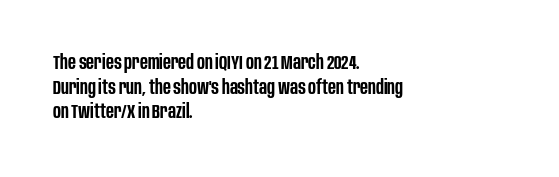
Characters follow at the spacing the type designer built in. The specimen reads as upright at a glance. The specimen omits any rule beneath the text block's lines. Short and long lines alike share a common starting point at left. Notice the strokes are somewhat thickened but not fully heavy: this is a semibold.
